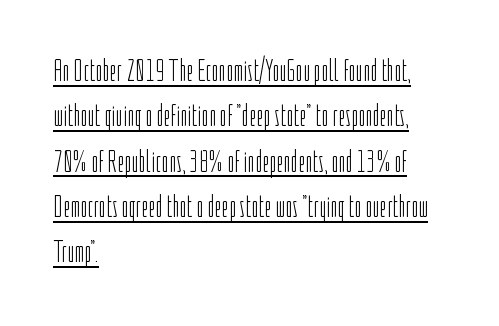
The compositor pushed each line to the left boundary. The letters advance in unequal steps, a hallmark of proportional type. The type is set solid horizontally, with unmodified tracking. Rows of type keep a routine distance in the vertical direction. This rendering features underlined lettering. These glyphs show unthickened strokes, regular width or finer.
